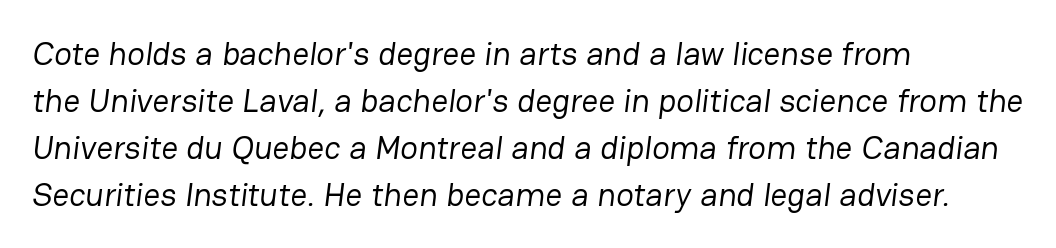
{"serif": "no", "bold": "no", "weight": "regular", "width": "normal", "stroke_contrast": "low", "x_height": "medium", "monospaced": "no", "underline": "no", "align": "left", "line_spacing": "normal", "line_spacing_ratio": 1.42, "letter_spacing": "normal", "letter_spacing_em": 0.0, "glyph_px": 33}
